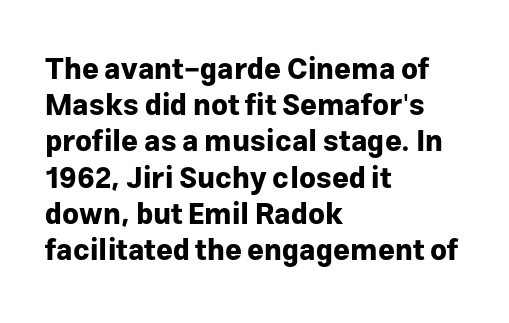
Q: Is the text bold? A: Yes.
Q: Is the text italic (slanted)? A: No, it is upright.
Q: Is the typeface a serif or a sans-serif typeface? A: Sans-serif.
Q: Is the text underlined? A: No.
Q: How is the paragraph aligned? A: Left-aligned.
Q: Is the spacing between letters normal or unusually wide? A: Normal.
Q: Is the spacing between lines tight, normal or loose? A: Normal.
Q: Width (condensed, normal, or wide)? A: Normal.
Q: Stroke contrast? A: Low.
Q: x-height? A: Medium.
Q: Monospaced? A: No.
